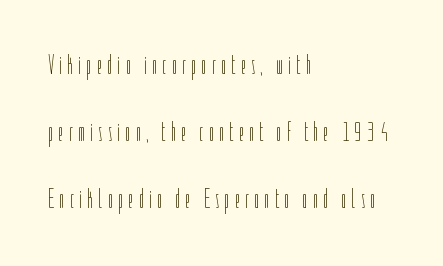
Q: Is the text bold? A: No.
Q: Is the text italic (slanted)? A: No, it is upright.
Q: Is the text underlined? A: No.
Q: How is the paragraph aligned? A: Left-aligned.
Q: Is the spacing between lines tight, normal or loose? A: Loose.
Q: Width (condensed, normal, or wide)? A: Condensed.
Q: Stroke contrast? A: Low.
Q: x-height? A: Medium.
Q: Monospaced? A: No.
